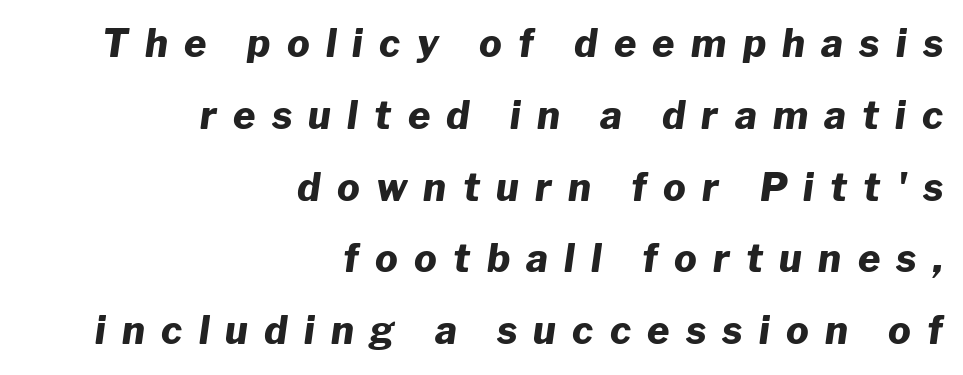
The image shows 38 px heavy type, italic (leaning right); set right-aligned, line spacing 1.89x, unusually wide letter spacing (+0.43 em), not underlined; low stroke contrast and a medium x-height.
